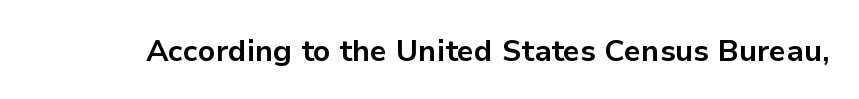
Q: Is the text bold? A: Yes.
Q: Is the text italic (slanted)? A: No, it is upright.
Q: Is the typeface a serif or a sans-serif typeface? A: Sans-serif.
Q: Is the text underlined? A: No.
Q: Is the spacing between letters normal or unusually wide? A: Normal.
Q: Width (condensed, normal, or wide)? A: Normal.
Q: Stroke contrast? A: Low.
Q: x-height? A: Medium.
Q: Monospaced? A: No.
